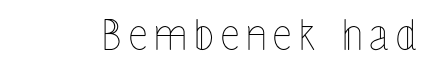
Q: Is the text bold? A: No.
Q: Is the text italic (slanted)? A: No, it is upright.
Q: Is the text underlined? A: No.
Q: Width (condensed, normal, or wide)? A: Condensed.
Q: x-height? A: Medium.
Q: Monospaced? A: No.
